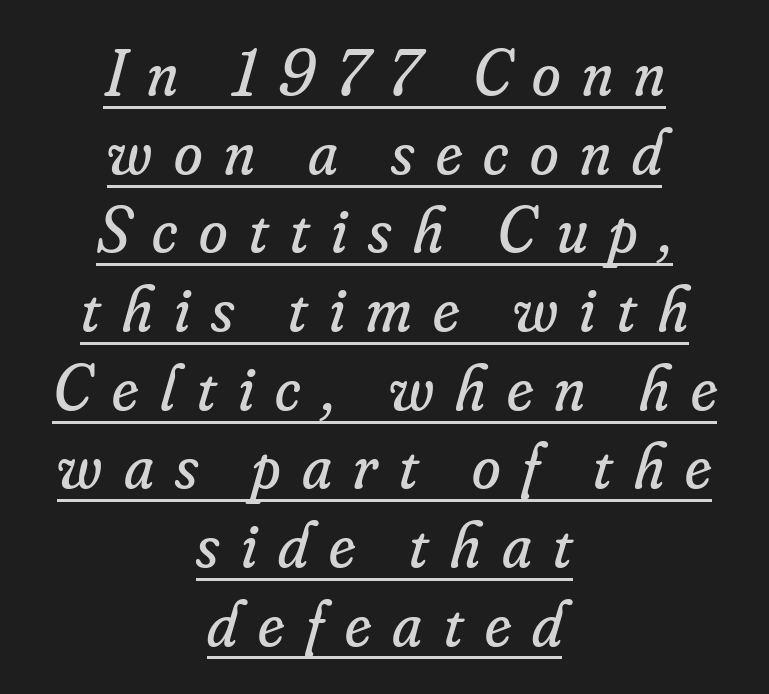
Q: Is the text bold? A: No.
Q: Is the text italic (slanted)? A: Yes, it leans right by about 16 degrees.
Q: Is the typeface a serif or a sans-serif typeface? A: Serif.
Q: Is the text underlined? A: Yes.
Q: How is the paragraph aligned? A: Centered.
Q: Is the spacing between letters normal or unusually wide? A: Unusually wide.
Q: Width (condensed, normal, or wide)? A: Normal.
Q: Stroke contrast? A: Low.
Q: x-height? A: Small.
Q: Monospaced? A: No.
